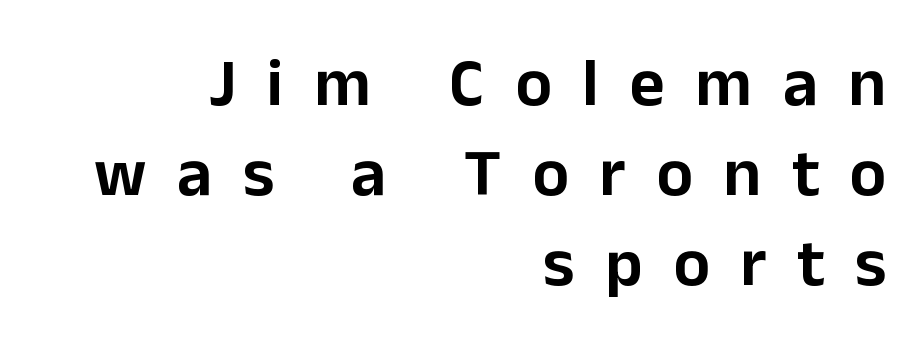
{"serif": "no", "italic": "no", "width": "normal", "stroke_contrast": "low", "x_height": "medium", "monospaced": "no", "underline": "no", "align": "right", "line_spacing": "normal", "line_spacing_ratio": 1.32, "letter_spacing": "wide", "letter_spacing_em": 0.45, "glyph_px": 68}
